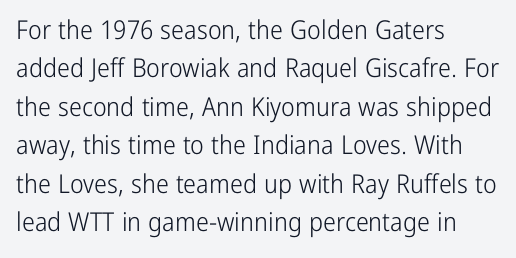
{"italic": "no", "bold": "no", "underline": "no", "align": "left", "line_spacing": "normal", "line_spacing_ratio": 1.48, "letter_spacing": "normal", "letter_spacing_em": 0.0, "glyph_px": 26}
